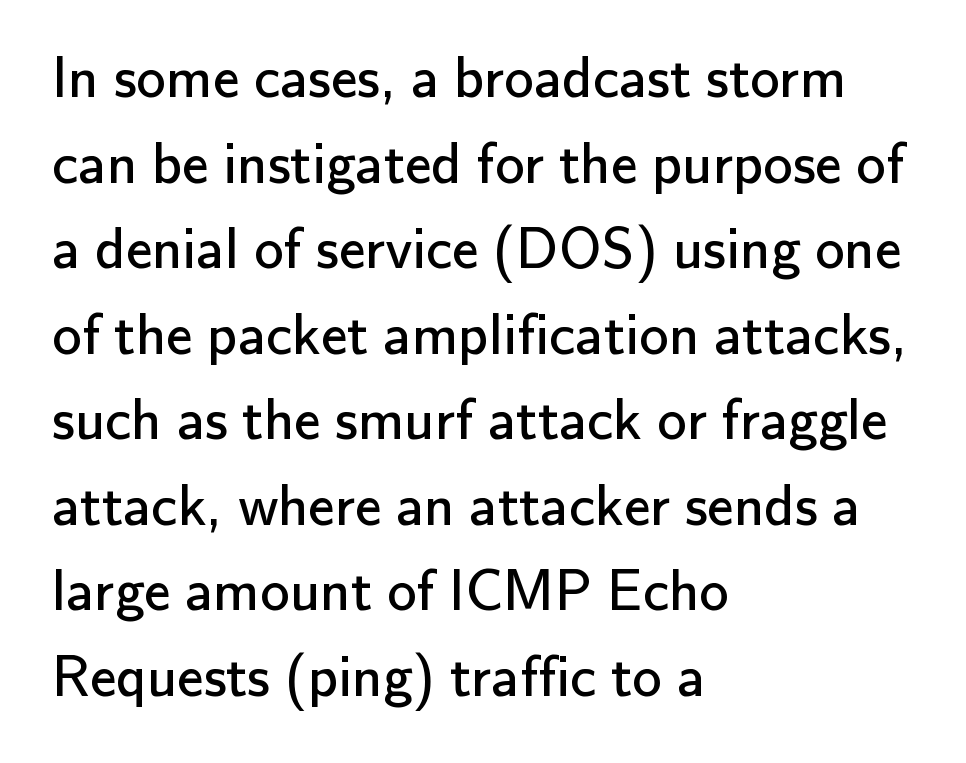
The paragraph has a hard left edge and a soft right edge. The rendering keeps characters at their native spacing. This sample uses a sans-serif face. The cut favours lightness, reaching ordinary text weight at its darkest. The space between consecutive lines is moderate. Note the varied advance widths — an 'i' is clearly narrower than an 'm'.
